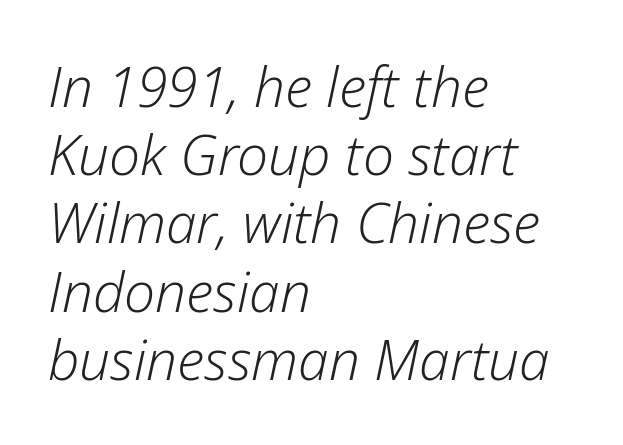
The image shows 55 px light type, italic (leaning right); set left-aligned, line spacing 1.24x, normal letter spacing, not underlined; low stroke contrast and a medium x-height.
